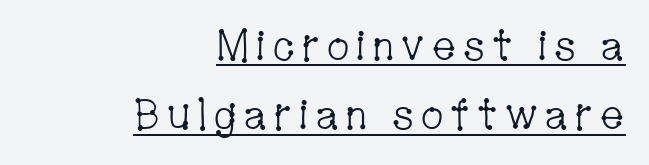
Q: Is the text bold? A: No.
Q: Is the text italic (slanted)? A: No, it is upright.
Q: Is the typeface a serif or a sans-serif typeface? A: Serif.
Q: Is the text underlined? A: Yes.
Q: How is the paragraph aligned? A: Right-aligned.
Q: Is the spacing between lines tight, normal or loose? A: Normal.
Q: Width (condensed, normal, or wide)? A: Condensed.
Q: Stroke contrast? A: Low.
Q: x-height? A: Medium.
Q: Monospaced? A: No.
